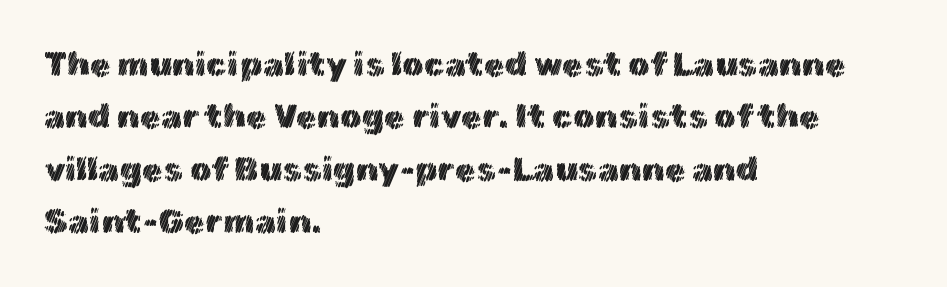
{"italic": "no", "width": "normal", "x_height": "medium", "monospaced": "no", "underline": "no", "align": "left", "line_spacing": "normal", "line_spacing_ratio": 1.54, "letter_spacing": "normal", "letter_spacing_em": 0.0, "glyph_px": 34}
